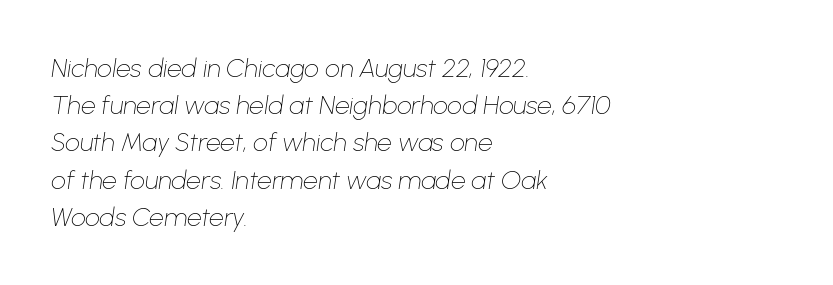
Beneath every word, the page is bare. Line starts are locked; line ends wander. Horizontal bands of white between lines are of average thickness. Letters have the restrained weight of plain body copy at most. The letters are slanted; this is an italic face. Glyph-to-glyph distance matches everyday printed text.
